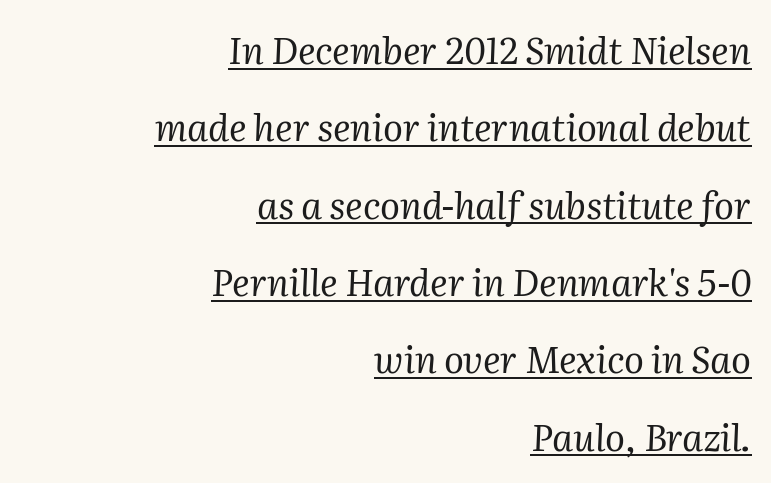
The cut favours lightness, reaching ordinary text weight at its darkest. These characters rest on top of a visible drawn line. This rendering leaves character spacing at its baseline value. One glance says open: line gaps are wider than usual. The face used here is proportionally spaced, like ordinary book or web type.
